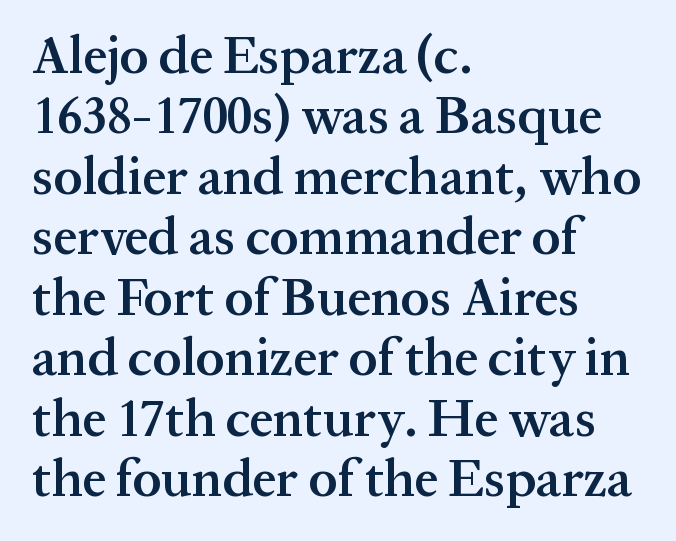
The image shows 53 px semibold serif type, upright; set left-aligned, tight line spacing (1.14x), normal letter spacing, not underlined; medium stroke contrast and a medium x-height.
